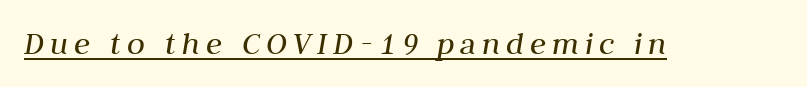
The image shows 33 px regular-weight type, italic (leaning right); set underlined; medium stroke contrast and a medium x-height.
